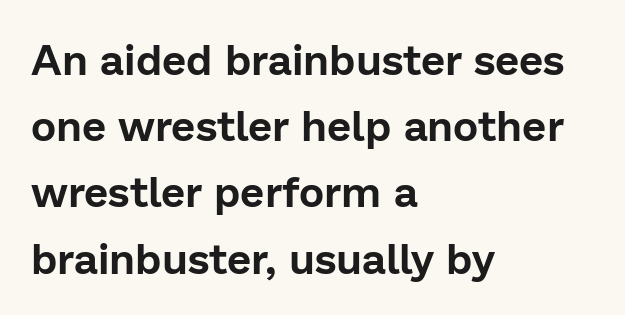
Decoration check: the copy has no underline. Looks like regular typesetting: each glyph gets only the width it needs. The typesetter chose a ragged-right arrangement here. This sample keeps an unexceptional amount of space between lines.
